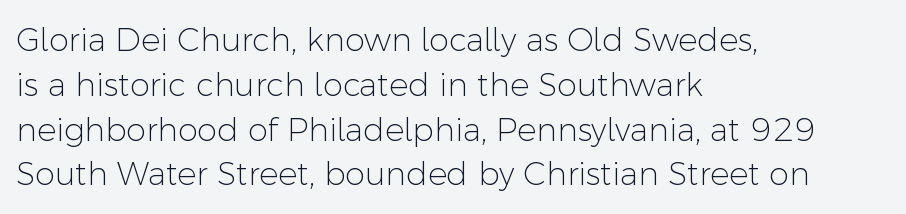
{"serif": "no", "italic": "no", "bold": "no", "weight": "light", "width": "normal", "stroke_contrast": "low", "x_height": "medium", "monospaced": "no", "underline": "no", "align": "left", "line_spacing": "normal", "line_spacing_ratio": 1.4, "letter_spacing": "normal", "letter_spacing_em": 0.0, "glyph_px": 32}
